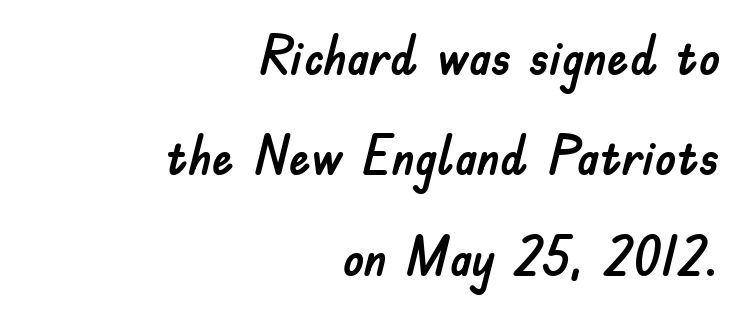
The image shows 54 px sans-serif type; set right-aligned, line spacing 1.86x, normal letter spacing, not underlined; low stroke contrast and a small x-height.
